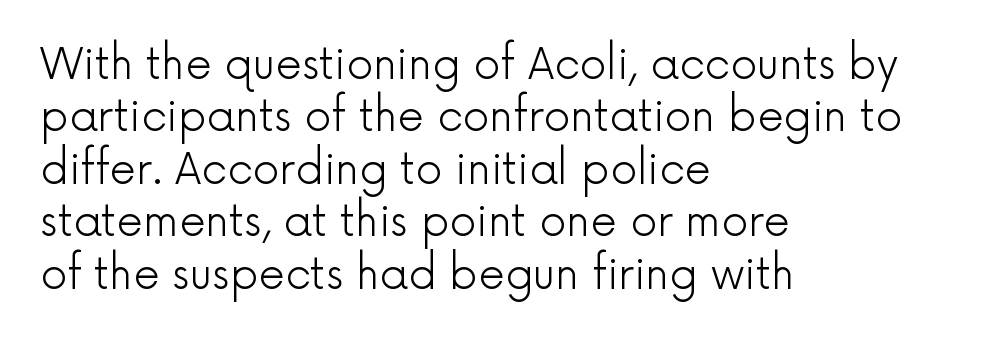
Q: Is the text bold? A: No.
Q: Is the text italic (slanted)? A: No, it is upright.
Q: Is the typeface a serif or a sans-serif typeface? A: Sans-serif.
Q: Is the text underlined? A: No.
Q: How is the paragraph aligned? A: Left-aligned.
Q: Is the spacing between letters normal or unusually wide? A: Normal.
Q: Is the spacing between lines tight, normal or loose? A: Normal.
Q: Width (condensed, normal, or wide)? A: Normal.
Q: x-height? A: Medium.
Q: Monospaced? A: No.
